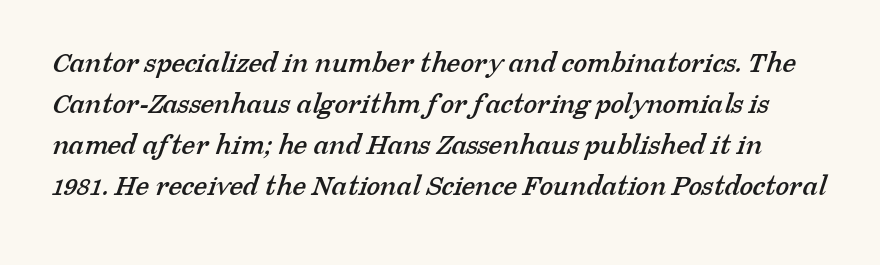
Q: Is the typeface a serif or a sans-serif typeface? A: Serif.
Q: Is the text underlined? A: No.
Q: Is the spacing between letters normal or unusually wide? A: Normal.
Q: Is the spacing between lines tight, normal or loose? A: Normal.
Q: Width (condensed, normal, or wide)? A: Normal.
Q: Stroke contrast? A: Low.
Q: x-height? A: Medium.
Q: Monospaced? A: No.
